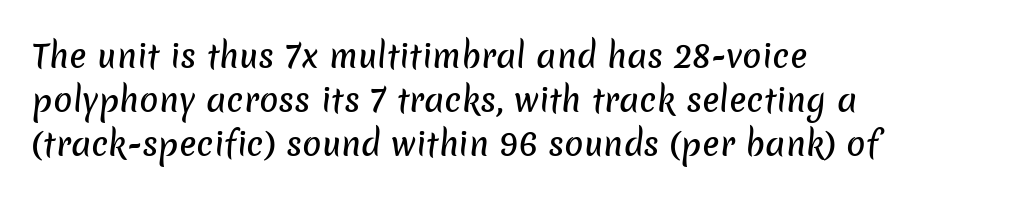
Underline: absent. Each letter's strokes conclude bluntly, with no projecting serifs. The block of text has a typical density, with ordinary space between rows. The tracking reads as untouched default to a designer's eye.
